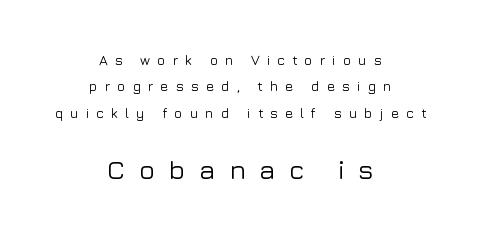
{"italic": "no", "underline": "no", "align": "center", "line_spacing_ratio": 1.89, "letter_spacing": "wide", "letter_spacing_em": 0.49, "larger_block": "second", "size_ratio": 1.93, "glyph_px": 27}
